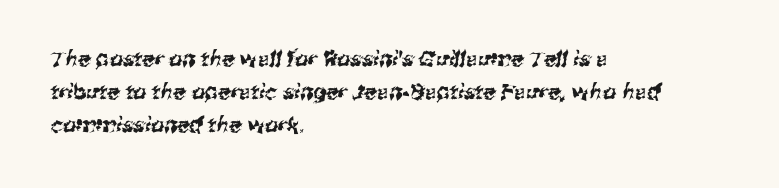
{"underline": "no", "align": "left", "line_spacing": "normal", "line_spacing_ratio": 1.56, "letter_spacing": "normal", "letter_spacing_em": 0.0, "glyph_px": 21}
